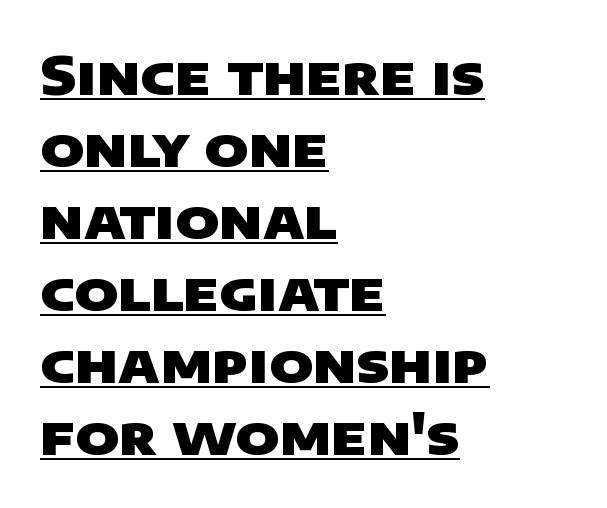
{"serif": "no", "bold": "yes", "weight": "heavy", "width": "wide", "stroke_contrast": "low", "x_height": "large", "monospaced": "no", "underline": "yes", "align": "left", "line_spacing": "normal", "line_spacing_ratio": 1.36, "letter_spacing": "normal", "letter_spacing_em": 0.0, "glyph_px": 53}
